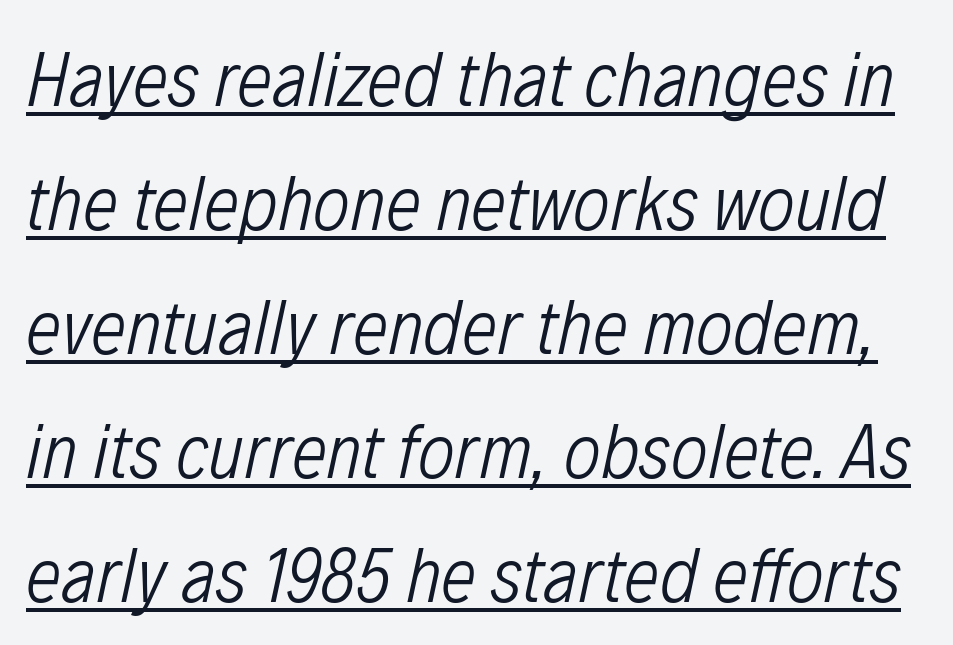
The image shows 79 px light, condensed type, italic (leaning right); set normal line spacing (1.57x), normal letter spacing, underlined; low stroke contrast and a medium x-height.
